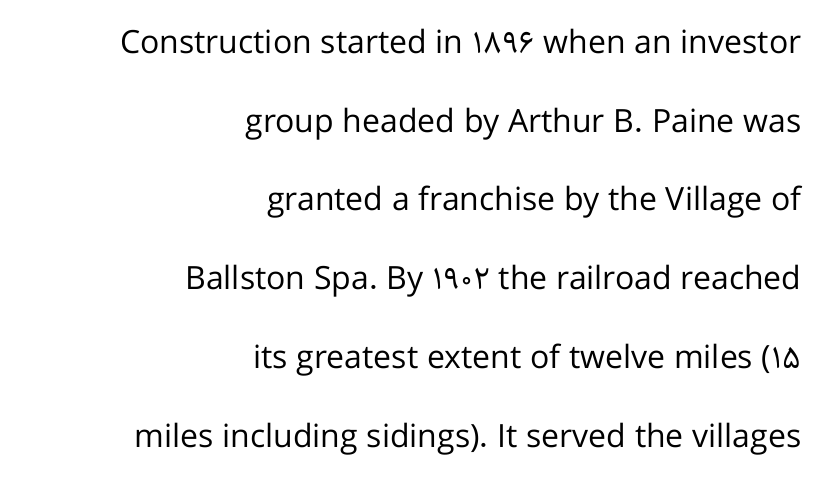
When letters stand straight like this, we call the style roman or upright. Do the characters align in a grid? No, the font is proportional. Check under the words: just untouched page. Caption: face not bold, strokes unweighted.
